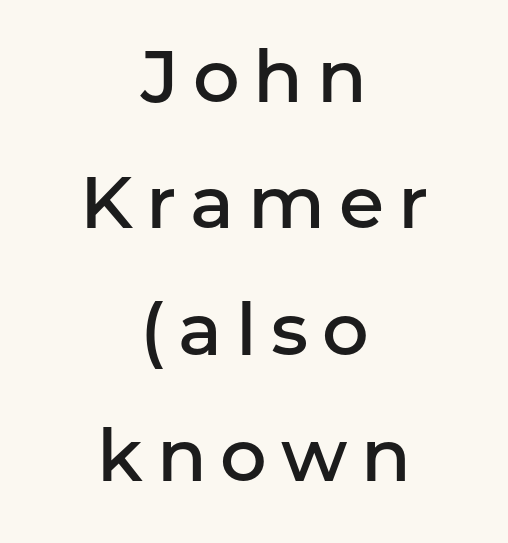
{"serif": "no", "italic": "no", "bold": "semi", "weight": "semibold", "width": "normal", "stroke_contrast": "low", "x_height": "medium", "monospaced": "no", "underline": "no", "align": "center", "line_spacing_ratio": 1.73, "glyph_px": 73}
